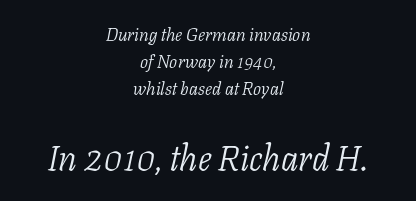
{"serif": "yes", "italic": "yes", "lean": "right", "slant_degrees": 11, "bold": "no", "weight": "light", "width": "normal", "stroke_contrast": "low", "x_height": "medium", "monospaced": "no", "underline": "no", "align": "center", "line_spacing": "normal", "line_spacing_ratio": 1.49, "letter_spacing": "normal", "letter_spacing_em": 0.0, "larger_block": "second", "size_ratio": 1.94, "glyph_px": 35}
